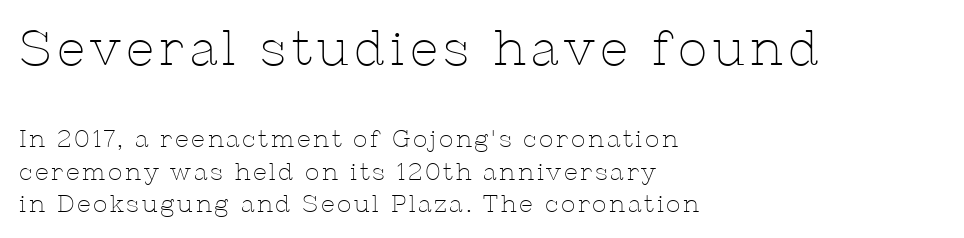
The image shows 49 px thin serif type, upright; set left-aligned, normal line spacing (1.35x), not underlined; the first (top) block is 2.04x larger; low stroke contrast and a medium x-height.
